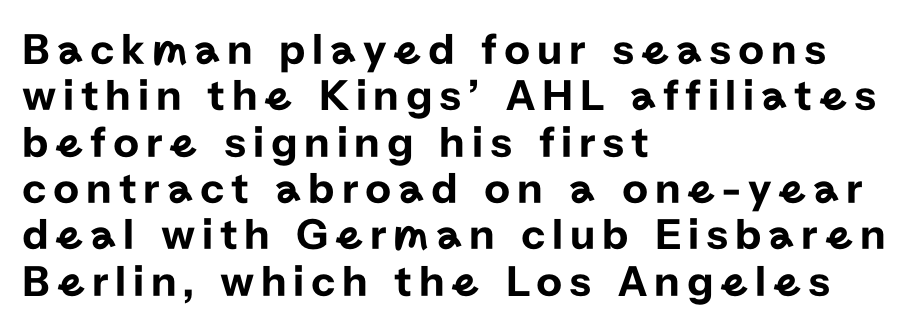
Just letters on the line, the space beneath them empty. The face used here is proportionally spaced, like ordinary book or web type. The text was rendered using a sans face with plain stroke endings. Upright lettering throughout.
